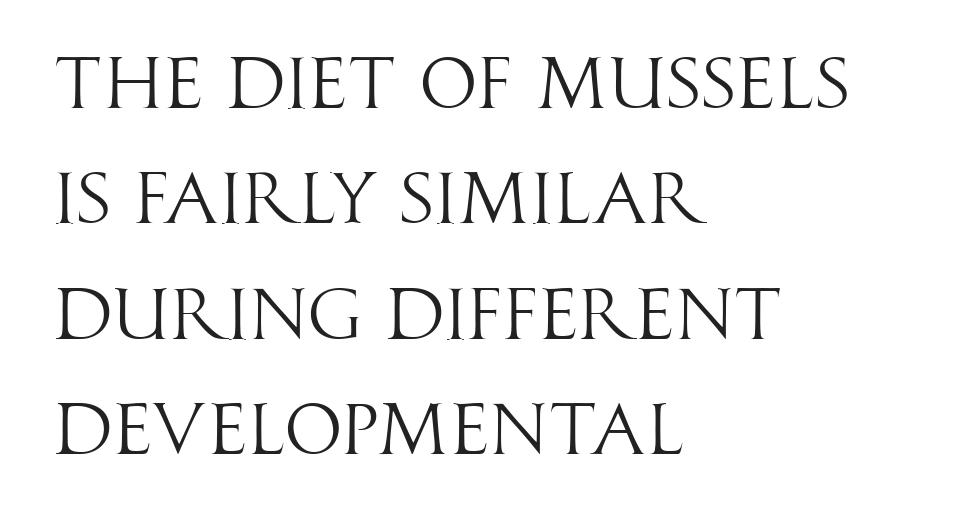
Q: Is the text bold? A: No.
Q: Is the text italic (slanted)? A: No, it is upright.
Q: Is the typeface a serif or a sans-serif typeface? A: Sans-serif.
Q: Is the text underlined? A: No.
Q: How is the paragraph aligned? A: Left-aligned.
Q: Is the spacing between letters normal or unusually wide? A: Normal.
Q: Is the spacing between lines tight, normal or loose? A: Normal.
Q: Width (condensed, normal, or wide)? A: Condensed.
Q: Stroke contrast? A: High.
Q: x-height? A: Large.
Q: Monospaced? A: No.
